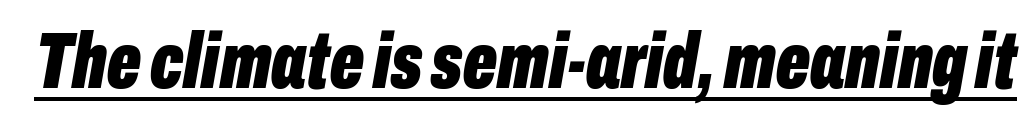
Q: Is the text bold? A: Yes.
Q: Is the text italic (slanted)? A: Yes, it leans right by about 10 degrees.
Q: Is the text underlined? A: Yes.
Q: Is the spacing between letters normal or unusually wide? A: Normal.
Q: Width (condensed, normal, or wide)? A: Condensed.
Q: Stroke contrast? A: Low.
Q: x-height? A: Medium.
Q: Monospaced? A: No.
